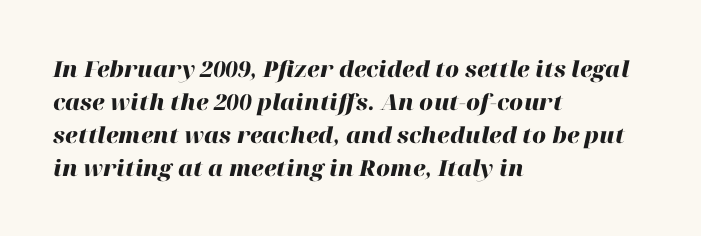
The strokes are fattened all the way to bold. The gap between lines stays unmarked. The text carries the slant typical of an italic or oblique font. The passage shown has conventional tracking throughout. The text block is weighted toward the left margin, trailing off unevenly rightward.
